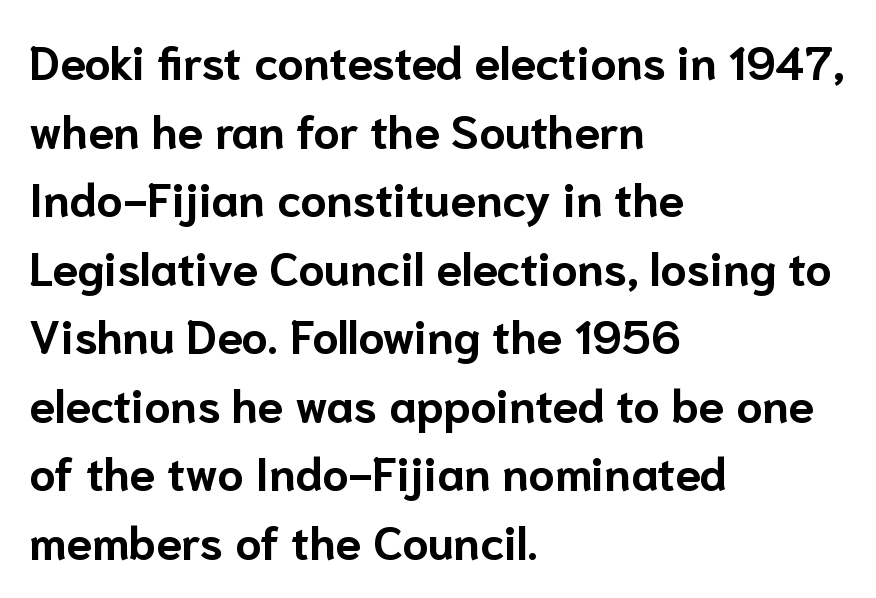
Q: Is the text bold? A: Yes.
Q: Is the text italic (slanted)? A: No, it is upright.
Q: Is the typeface a serif or a sans-serif typeface? A: Sans-serif.
Q: Is the text underlined? A: No.
Q: How is the paragraph aligned? A: Left-aligned.
Q: Is the spacing between letters normal or unusually wide? A: Normal.
Q: Is the spacing between lines tight, normal or loose? A: Normal.
Q: Width (condensed, normal, or wide)? A: Normal.
Q: Stroke contrast? A: Low.
Q: x-height? A: Medium.
Q: Monospaced? A: No.
